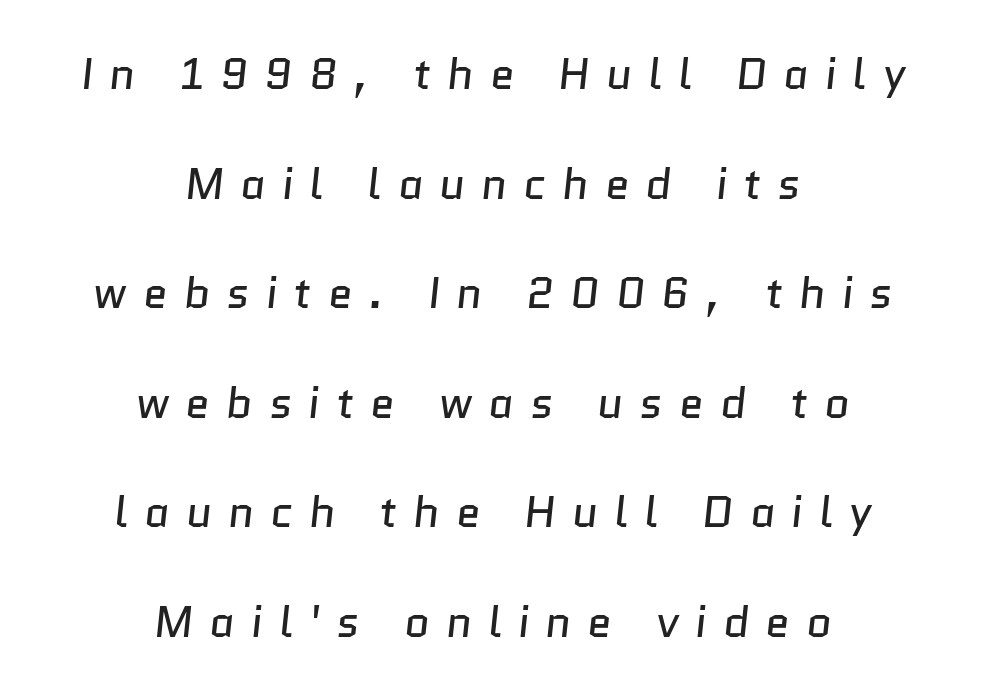
Q: Is the text bold? A: No.
Q: Is the typeface a serif or a sans-serif typeface? A: Sans-serif.
Q: Is the text underlined? A: No.
Q: How is the paragraph aligned? A: Centered.
Q: Is the spacing between letters normal or unusually wide? A: Unusually wide.
Q: Is the spacing between lines tight, normal or loose? A: Loose.
Q: Width (condensed, normal, or wide)? A: Normal.
Q: Stroke contrast? A: Low.
Q: x-height? A: Medium.
Q: Monospaced? A: No.
